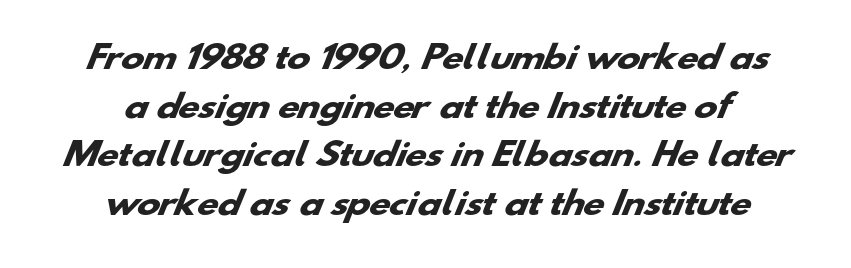
Q: Is the text bold? A: Yes.
Q: Is the typeface a serif or a sans-serif typeface? A: Sans-serif.
Q: Is the text underlined? A: No.
Q: How is the paragraph aligned? A: Centered.
Q: Is the spacing between letters normal or unusually wide? A: Normal.
Q: Is the spacing between lines tight, normal or loose? A: Normal.
Q: Width (condensed, normal, or wide)? A: Wide.
Q: Stroke contrast? A: Low.
Q: x-height? A: Small.
Q: Monospaced? A: No.
